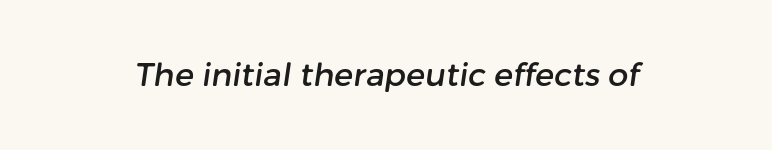
Q: Is the typeface a serif or a sans-serif typeface? A: Sans-serif.
Q: Is the text underlined? A: No.
Q: Is the spacing between letters normal or unusually wide? A: Normal.
Q: Width (condensed, normal, or wide)? A: Normal.
Q: Stroke contrast? A: Low.
Q: x-height? A: Medium.
Q: Monospaced? A: No.
